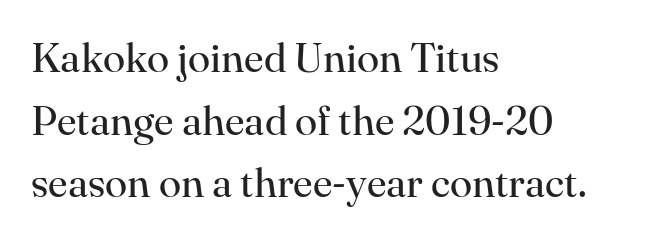
Q: Is the text bold? A: No.
Q: Is the text italic (slanted)? A: No, it is upright.
Q: Is the typeface a serif or a sans-serif typeface? A: Serif.
Q: Is the text underlined? A: No.
Q: How is the paragraph aligned? A: Left-aligned.
Q: Is the spacing between letters normal or unusually wide? A: Normal.
Q: Is the spacing between lines tight, normal or loose? A: Normal.
Q: Width (condensed, normal, or wide)? A: Normal.
Q: Stroke contrast? A: High.
Q: x-height? A: Small.
Q: Monospaced? A: No.
